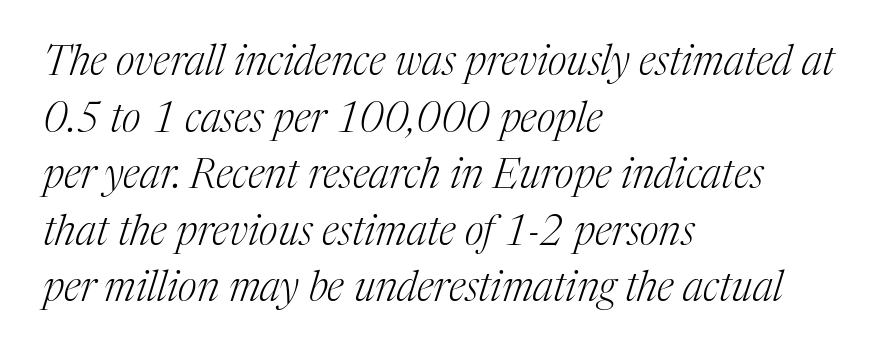
Q: Is the text bold? A: No.
Q: Is the text italic (slanted)? A: Yes, it leans right by about 17 degrees.
Q: Is the typeface a serif or a sans-serif typeface? A: Serif.
Q: Is the text underlined? A: No.
Q: How is the paragraph aligned? A: Left-aligned.
Q: Is the spacing between letters normal or unusually wide? A: Normal.
Q: Is the spacing between lines tight, normal or loose? A: Normal.
Q: Width (condensed, normal, or wide)? A: Normal.
Q: Stroke contrast? A: Medium.
Q: x-height? A: Medium.
Q: Monospaced? A: No.
